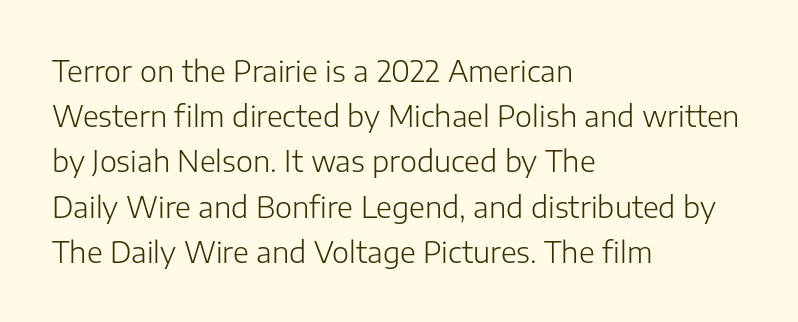
{"serif": "no", "italic": "no", "bold": "no", "weight": "light", "width": "normal", "stroke_contrast": "low", "x_height": "medium", "monospaced": "no", "underline": "no", "align": "left", "line_spacing": "normal", "line_spacing_ratio": 1.56, "letter_spacing": "normal", "letter_spacing_em": 0.0, "glyph_px": 29}
